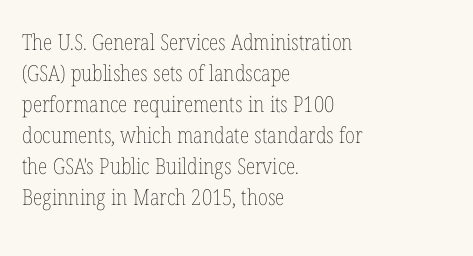
{"italic": "no", "bold": "no", "underline": "no", "align": "left", "line_spacing": "normal", "line_spacing_ratio": 1.41, "letter_spacing": "normal", "letter_spacing_em": 0.0, "glyph_px": 22}
